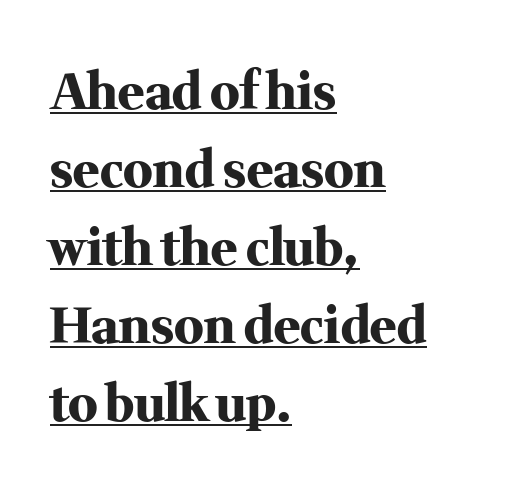
Serif or sans? Serif — the stroke terminals have little feet. Reading down the column, the eye jumps a familiar distance to each next line. Is the type bold? Yes — the strokes are clearly thick and heavy. The paragraph has a hard left edge and a soft right edge. This sample carries an underscore along the baseline area.
